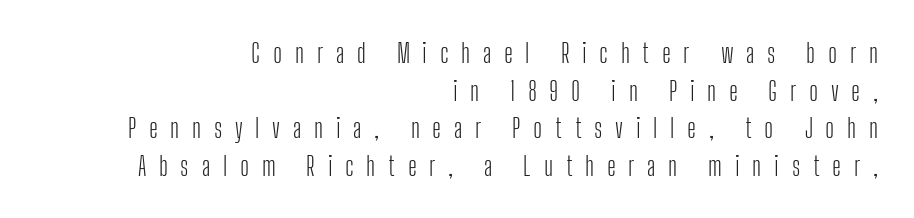
Q: Is the text bold? A: No.
Q: Is the text italic (slanted)? A: No, it is upright.
Q: Is the text underlined? A: No.
Q: How is the paragraph aligned? A: Right-aligned.
Q: Is the spacing between letters normal or unusually wide? A: Unusually wide.
Q: Is the spacing between lines tight, normal or loose? A: Normal.
